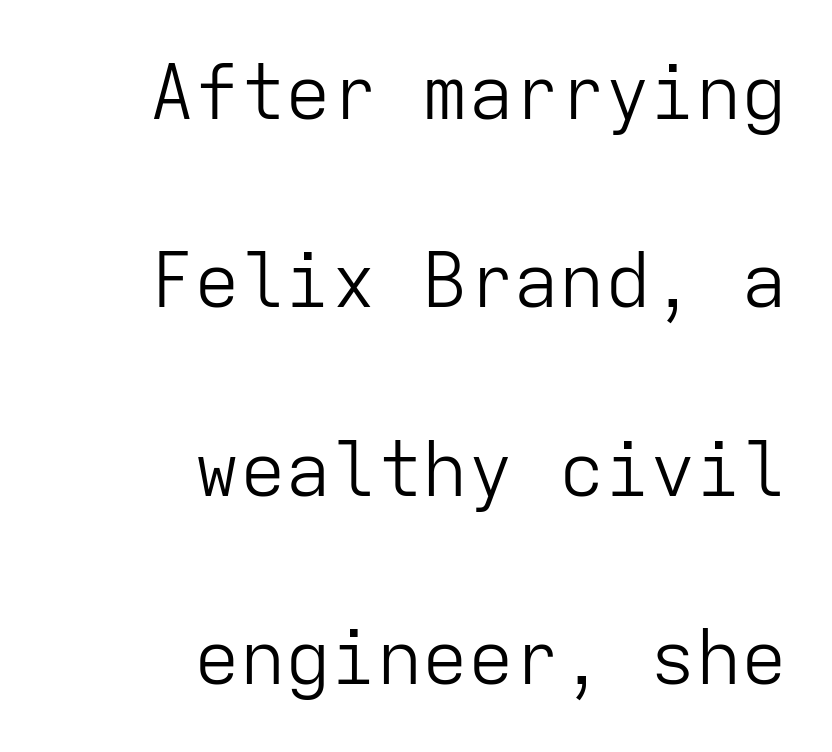
Q: Is the text bold? A: No.
Q: Is the text italic (slanted)? A: No, it is upright.
Q: Is the typeface a serif or a sans-serif typeface? A: Sans-serif.
Q: Is the text underlined? A: No.
Q: How is the paragraph aligned? A: Right-aligned.
Q: Is the spacing between letters normal or unusually wide? A: Normal.
Q: Is the spacing between lines tight, normal or loose? A: Loose.
Q: Width (condensed, normal, or wide)? A: Normal.
Q: Stroke contrast? A: Low.
Q: x-height? A: Medium.
Q: Monospaced? A: Yes.
